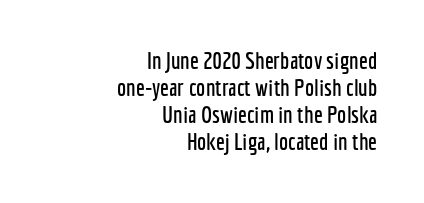
These lines stack with their right ends in a neat column. A clean baseline with only descenders dipping below it. Nobody touched the tracking dial on this one. Posture: straight, roman, zero tilt.
